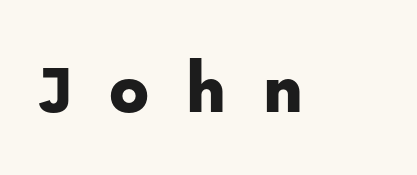
The image shows 74 px sans-serif type, upright; set unusually wide letter spacing (+0.48 em), not underlined; low stroke contrast and a medium x-height.
